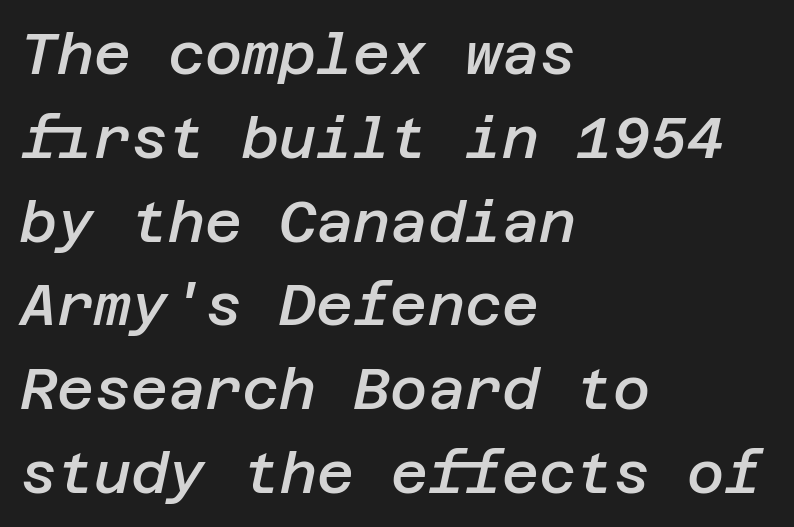
Q: Is the text bold? A: Semi-bold.
Q: Is the text italic (slanted)? A: Yes, it leans right by about 12 degrees.
Q: Is the text underlined? A: No.
Q: How is the paragraph aligned? A: Left-aligned.
Q: Is the spacing between letters normal or unusually wide? A: Normal.
Q: Is the spacing between lines tight, normal or loose? A: Normal.
Q: Width (condensed, normal, or wide)? A: Normal.
Q: Stroke contrast? A: Low.
Q: x-height? A: Large.
